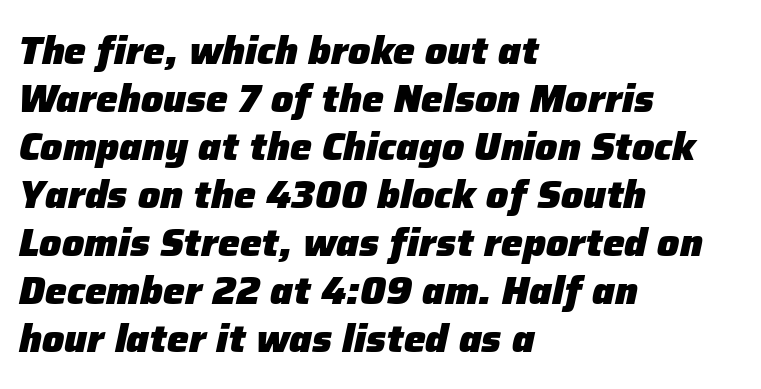
{"italic": "yes", "lean": "right", "slant_degrees": 12, "bold": "yes", "weight": "heavy", "width": "normal", "stroke_contrast": "low", "x_height": "medium", "monospaced": "no", "underline": "no", "align": "left", "line_spacing_ratio": 1.23, "letter_spacing": "normal", "letter_spacing_em": 0.0, "glyph_px": 39}
